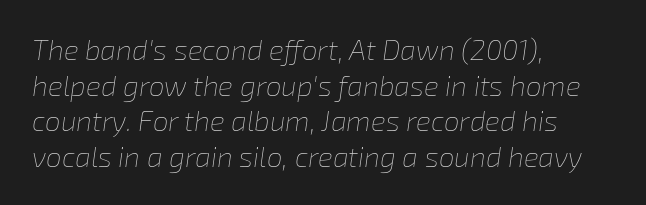
{"italic": "yes", "lean": "right", "slant_degrees": 8, "bold": "no", "weight": "thin", "width": "normal", "stroke_contrast": "low", "x_height": "medium", "monospaced": "no", "underline": "no", "align": "left", "line_spacing": "normal", "line_spacing_ratio": 1.27, "letter_spacing": "normal", "letter_spacing_em": 0.0, "glyph_px": 28}
